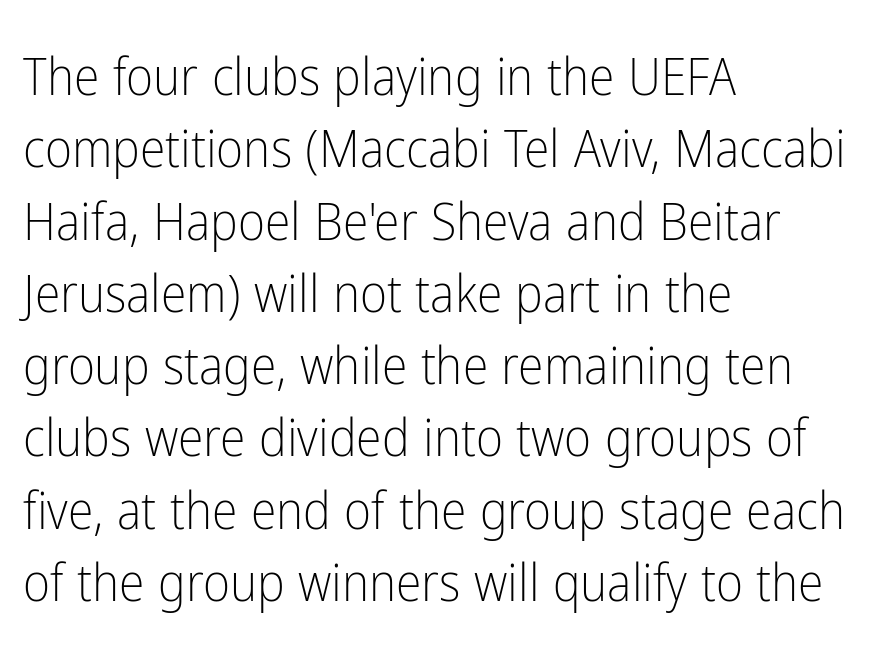
The image shows 52 px light, condensed sans-serif type, upright; set left-aligned, normal line spacing (1.39x), normal letter spacing, not underlined; low stroke contrast and a medium x-height.
